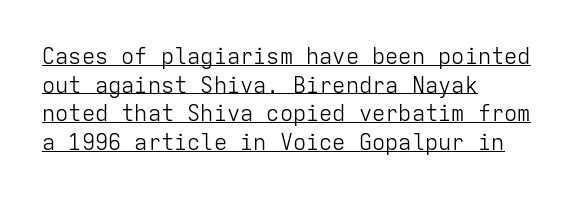
The image shows 22 px text type, upright; set left-aligned, normal line spacing (1.3x), normal letter spacing, underlined.
